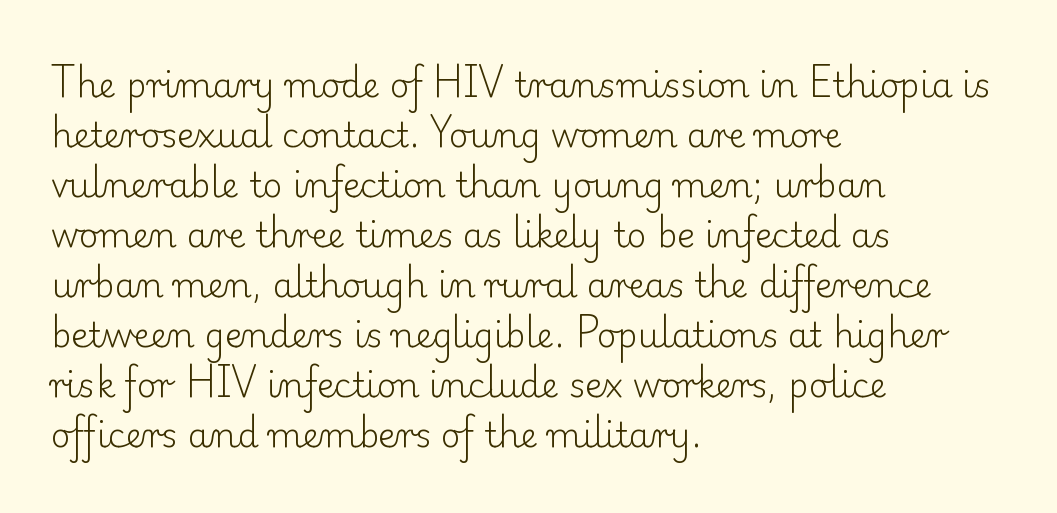
The image shows 34 px light type, upright; set left-aligned, normal line spacing (1.47x), normal letter spacing, not underlined; low stroke contrast and a small x-height.
